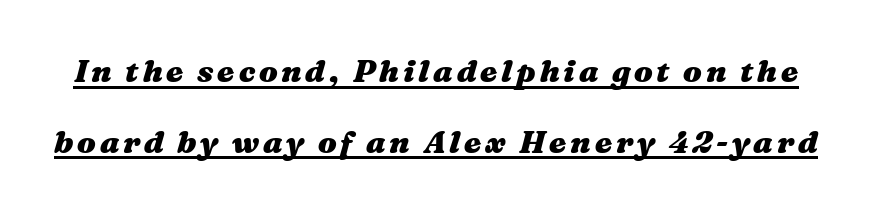
Has an underline been added? It has. There's an unmistakable incline to the writing here. Varying glyph widths throughout — classic text-font behaviour. This sample trades compactness for vertical openness between lines. Thick stems and heavy bowls — unmistakably bold.
